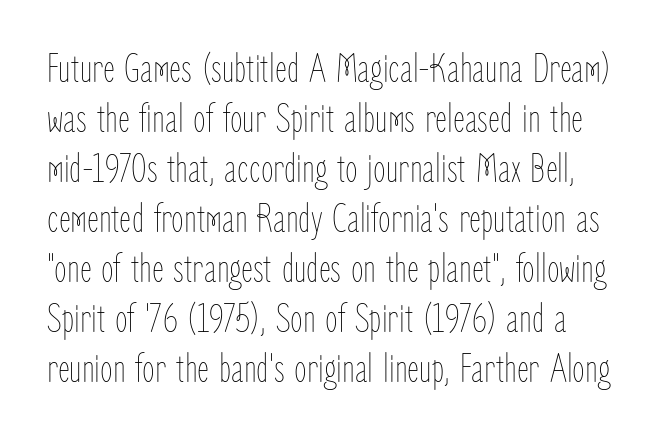
The image shows 41 px thin, condensed type, upright; set line spacing 1.22x, normal letter spacing, not underlined; low stroke contrast and a medium x-height.
